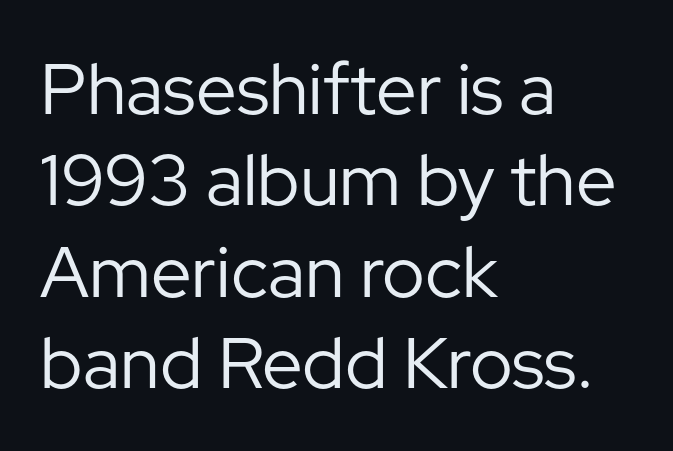
A typesetter would call this proportional, since set widths differ per character. The typesetting does not lean heavy: it is not bold. No extra tracking has been applied to these lines. A typesetter would label this face a sans. Alignment: flush left.
